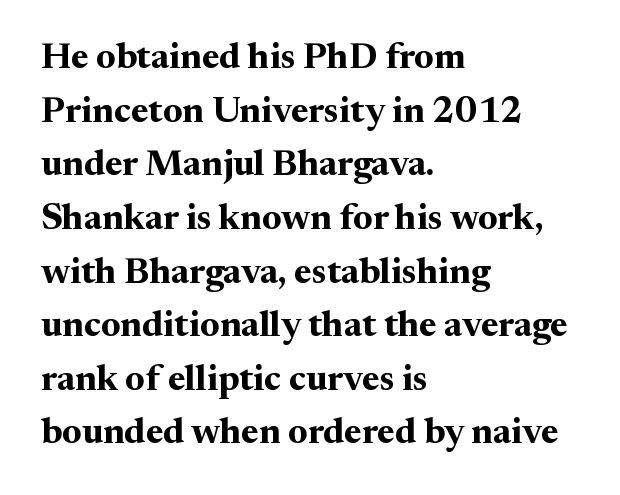
The foot of each line stays bare and open. Do the characters align in a grid? No, the font is proportional. The font family rendered here belongs to the serif group. Set as a true bold cut, around the 700 mark. How would I describe the line gaps? Plain and ordinary. Caption: multi-line text, flush left, ragged right.
